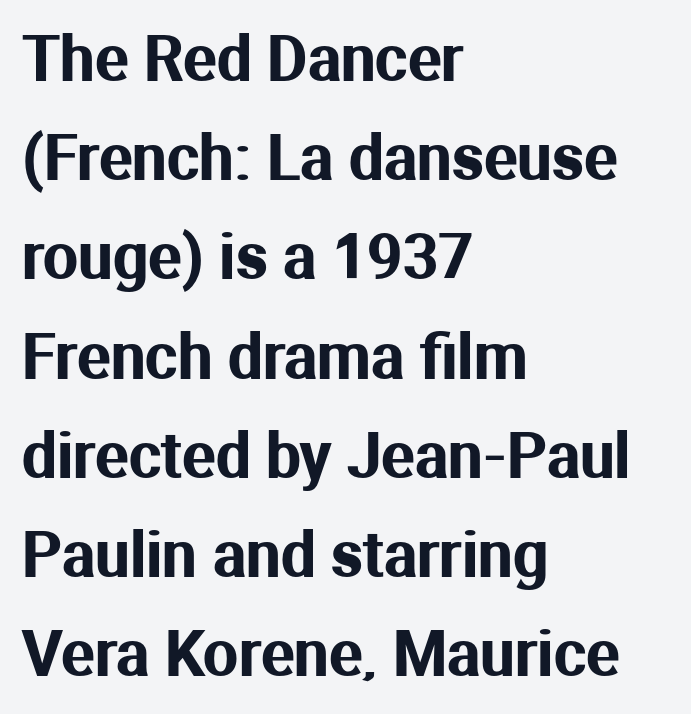
The rendering keeps characters at their native spacing. The space directly below the letters is spotless. The type family on display is of the sans-serif kind. The face used here is proportionally spaced, like ordinary book or web type. Which margin do the lines hug? The left one — the right edge is uneven. Do the letters lean? They stand straight.
